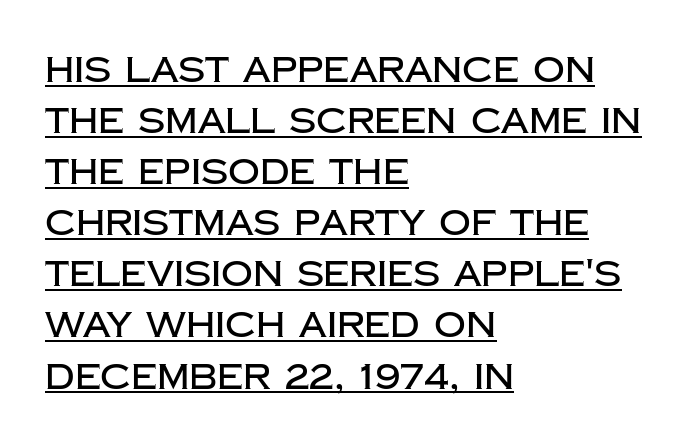
{"serif": "no", "italic": "no", "width": "normal", "stroke_contrast": "low", "x_height": "large", "monospaced": "no", "underline": "yes", "align": "left", "line_spacing": "normal", "line_spacing_ratio": 1.46, "letter_spacing": "normal", "letter_spacing_em": 0.0, "glyph_px": 35}
